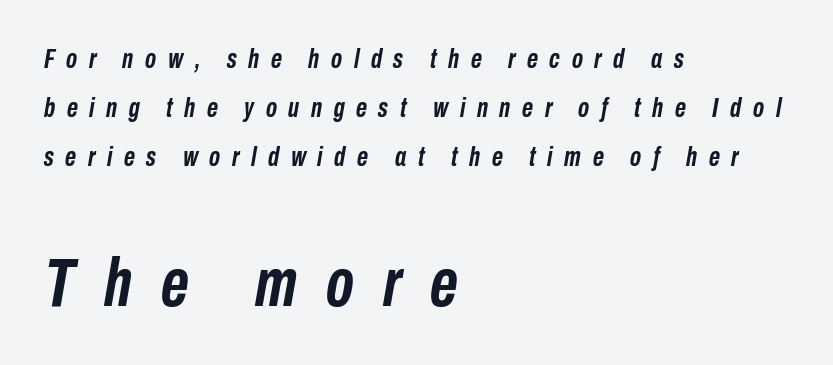
Visually the block forms a straight wall on the left and a jagged coastline on the right. These words are printed bold, with thick strokes throughout. The designer gave the closing block more size than the opening block. Just letters on the line, the space beneath them empty. Looks like regular typesetting: each glyph gets only the width it needs. Display-style spreading of the glyphs; the letterfit is very open.
